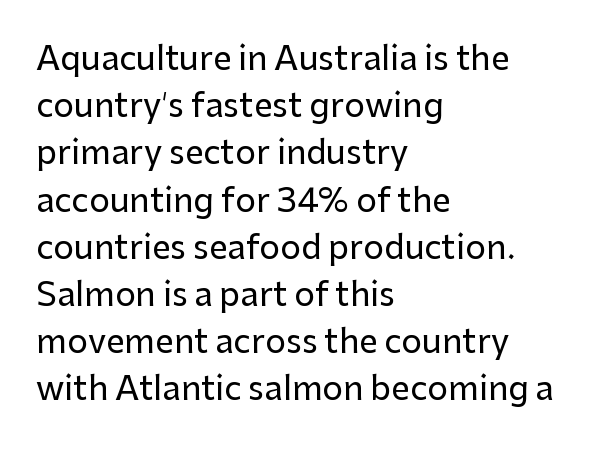
The image shows 33 px sans-serif type, upright; set left-aligned, normal line spacing (1.43x), normal letter spacing, not underlined; low stroke contrast and a medium x-height.
